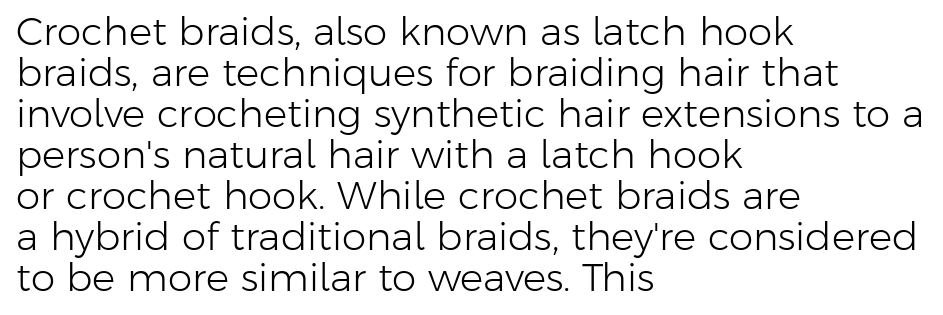
Q: Is the text bold? A: No.
Q: Is the text italic (slanted)? A: No, it is upright.
Q: Is the typeface a serif or a sans-serif typeface? A: Sans-serif.
Q: Is the text underlined? A: No.
Q: How is the paragraph aligned? A: Left-aligned.
Q: Is the spacing between letters normal or unusually wide? A: Normal.
Q: Is the spacing between lines tight, normal or loose? A: Tight.
Q: Width (condensed, normal, or wide)? A: Normal.
Q: Stroke contrast? A: Low.
Q: x-height? A: Medium.
Q: Monospaced? A: No.
